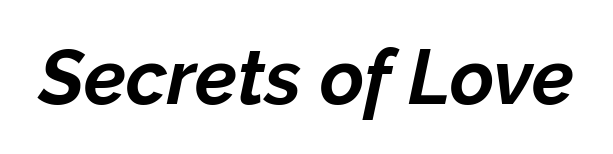
{"italic": "yes", "lean": "right", "slant_degrees": 12, "bold": "yes", "weight": "bold", "width": "normal", "stroke_contrast": "low", "x_height": "medium", "monospaced": "no", "underline": "no", "letter_spacing": "normal", "letter_spacing_em": 0.0, "glyph_px": 76}
